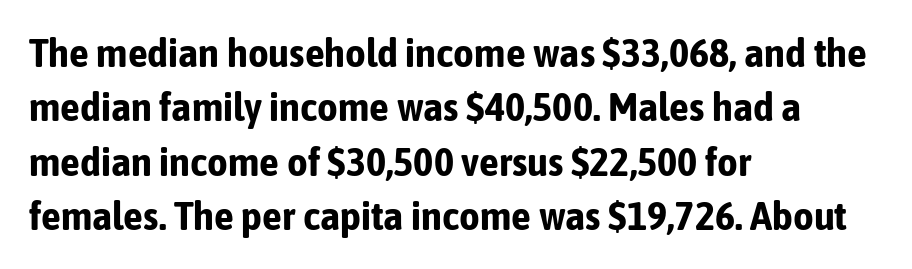
The image shows 40 px bold, condensed sans-serif type, upright; set left-aligned, normal line spacing (1.36x), normal letter spacing, not underlined; low stroke contrast and a medium x-height.
